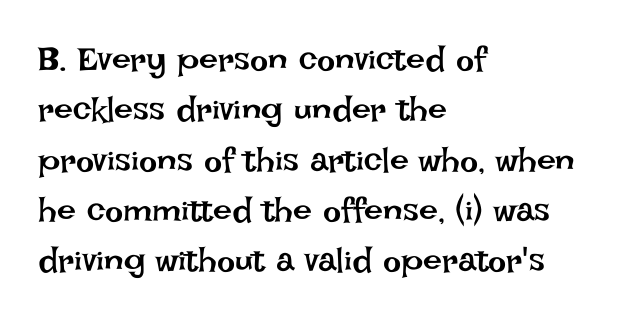
{"italic": "no", "bold": "no", "weight": "regular", "width": "normal", "stroke_contrast": "low", "x_height": "large", "monospaced": "no", "underline": "no", "align": "left", "line_spacing": "normal", "line_spacing_ratio": 1.48, "letter_spacing": "normal", "letter_spacing_em": 0.0, "glyph_px": 34}
